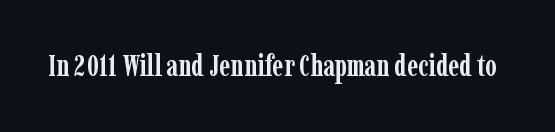
The image shows 29 px semibold, condensed serif type, upright; set normal letter spacing, not underlined; low stroke contrast and a medium x-height.
